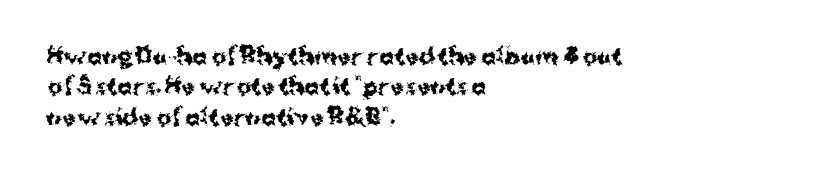
The paragraph shown leans on its left margin. The glyphs have the mass of a bold cut. How are the letters spaced? Ordinarily, with no added tracking. This sample uses an upright cut, with every glyph sitting square on the baseline.
